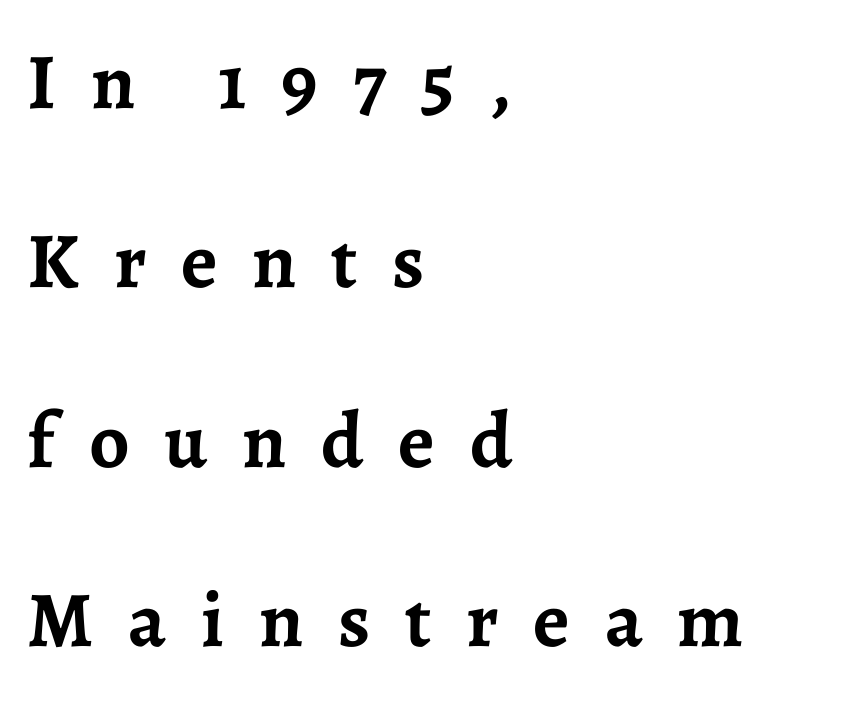
The image shows 79 px semibold serif type, upright; set left-aligned, loose line spacing (2.27x), unusually wide letter spacing (+0.44 em), not underlined; low stroke contrast and a medium x-height.
